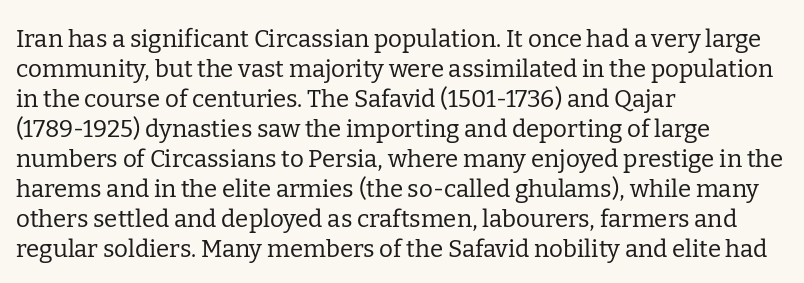
The image shows 24 px text type, upright; set left-aligned, normal line spacing (1.25x), normal letter spacing, not underlined.
